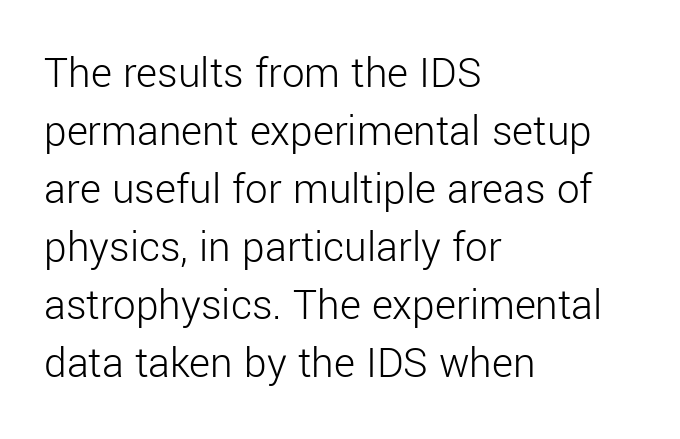
Upright lettering throughout. The face used here is a sans, in the tradition of grotesques and geometrics. A classic flush-left, rag-right setting is used for this passage. Heft: none added — not bold. The foot of each line stays bare and open. Character widths vary here, with narrow letters taking less room than wide ones.
